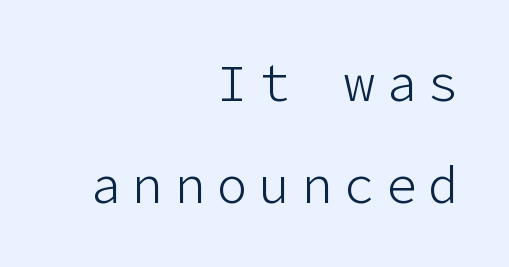
Q: Is the text bold? A: No.
Q: Is the text italic (slanted)? A: No, it is upright.
Q: Is the typeface a serif or a sans-serif typeface? A: Sans-serif.
Q: Is the text underlined? A: No.
Q: How is the paragraph aligned? A: Right-aligned.
Q: Is the spacing between letters normal or unusually wide? A: Unusually wide.
Q: Is the spacing between lines tight, normal or loose? A: Loose.
Q: Width (condensed, normal, or wide)? A: Normal.
Q: Stroke contrast? A: Low.
Q: x-height? A: Medium.
